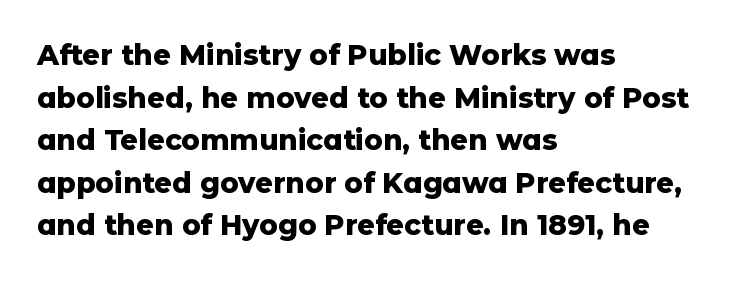
{"serif": "no", "italic": "no", "bold": "yes", "weight": "heavy", "width": "normal", "stroke_contrast": "low", "x_height": "medium", "monospaced": "no", "underline": "no", "align": "left", "line_spacing": "normal", "line_spacing_ratio": 1.52, "letter_spacing": "normal", "letter_spacing_em": 0.0, "glyph_px": 28}
